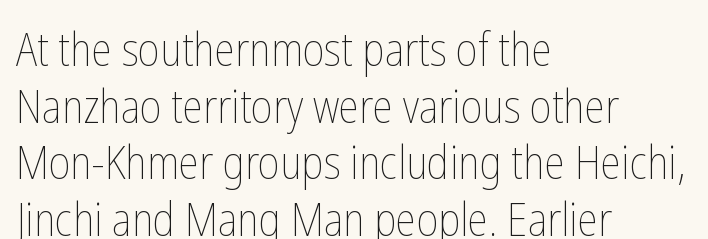
The image shows 46 px thin, condensed type, upright; set left-aligned, line spacing 1.23x, normal letter spacing, not underlined; low stroke contrast and a medium x-height.
